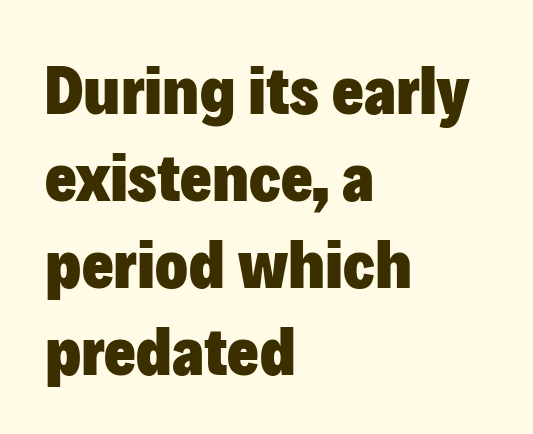
The image shows 68 px heavy sans-serif type, upright; set left-aligned, normal line spacing (1.28x), normal letter spacing, not underlined; low stroke contrast and a medium x-height.
